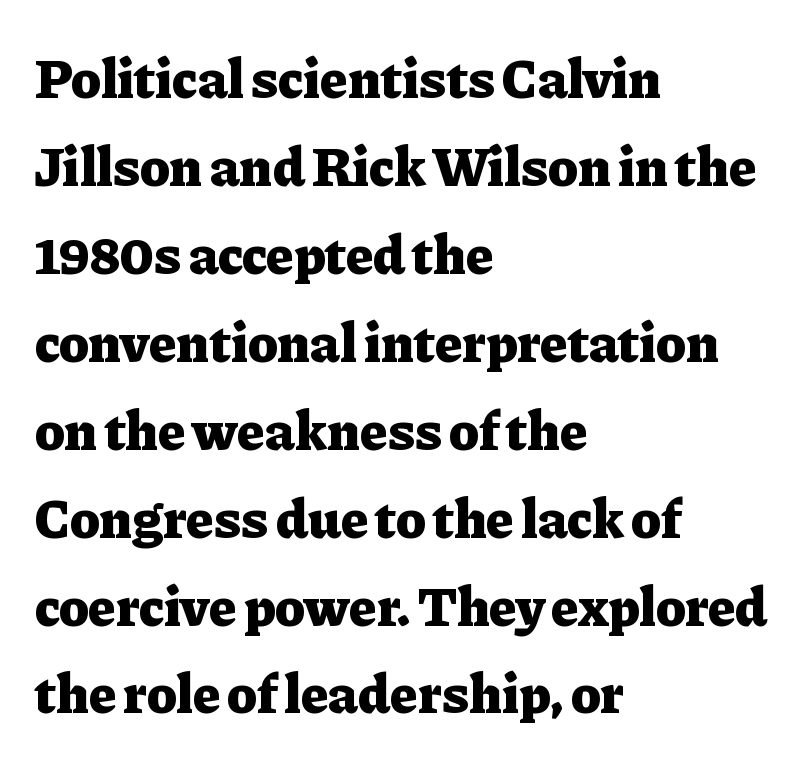
Q: Is the text bold? A: Yes.
Q: Is the text italic (slanted)? A: No, it is upright.
Q: Is the typeface a serif or a sans-serif typeface? A: Serif.
Q: Is the text underlined? A: No.
Q: How is the paragraph aligned? A: Left-aligned.
Q: Is the spacing between letters normal or unusually wide? A: Normal.
Q: Is the spacing between lines tight, normal or loose? A: Normal.
Q: Width (condensed, normal, or wide)? A: Normal.
Q: Stroke contrast? A: Low.
Q: x-height? A: Medium.
Q: Monospaced? A: No.
